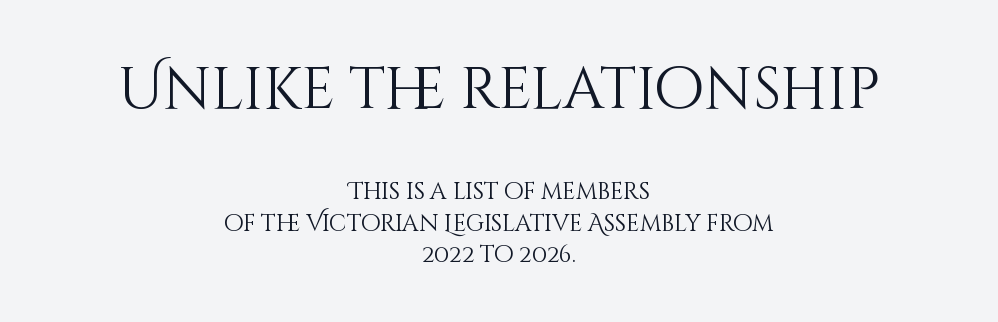
{"italic": "no", "bold": "no", "weight": "light", "width": "normal", "stroke_contrast": "medium", "x_height": "large", "monospaced": "no", "underline": "no", "align": "center", "line_spacing": "normal", "line_spacing_ratio": 1.36, "letter_spacing": "normal", "letter_spacing_em": 0.0, "larger_block": "first", "size_ratio": 2.52, "glyph_px": 58}
